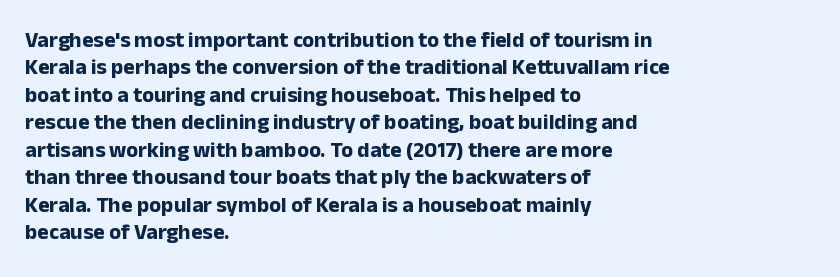
Only glyphs here, with clear space below each row. The type sits square on the baseline with zero lean. Short note: letters normally spaced. Summary of vertical rhythm: regular, with standard interline spacing. Thick stems and heavy bowls — unmistakably bold. Short and long lines alike share a common starting point at left.
